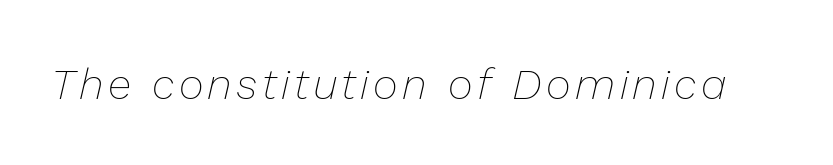
Q: Is the text bold? A: No.
Q: Is the text italic (slanted)? A: Yes, it leans right by about 13 degrees.
Q: Is the text underlined? A: No.
Q: Width (condensed, normal, or wide)? A: Normal.
Q: Stroke contrast? A: Low.
Q: x-height? A: Medium.
Q: Monospaced? A: No.
